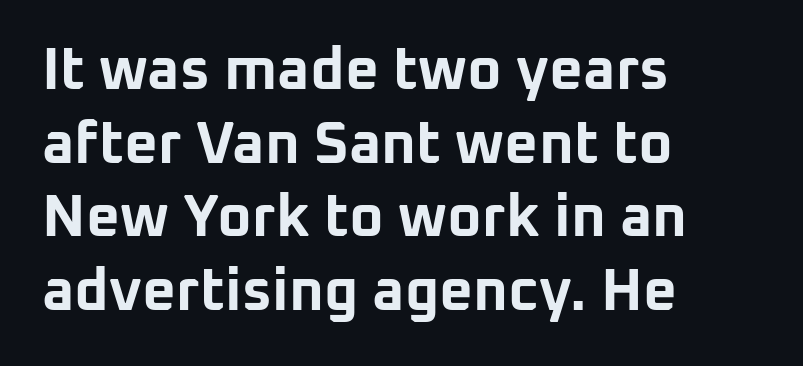
{"serif": "no", "italic": "no", "bold": "yes", "weight": "bold", "width": "normal", "stroke_contrast": "low", "x_height": "medium", "monospaced": "no", "underline": "no", "align": "left", "line_spacing": "normal", "line_spacing_ratio": 1.25, "letter_spacing": "normal", "letter_spacing_em": 0.0, "glyph_px": 59}
